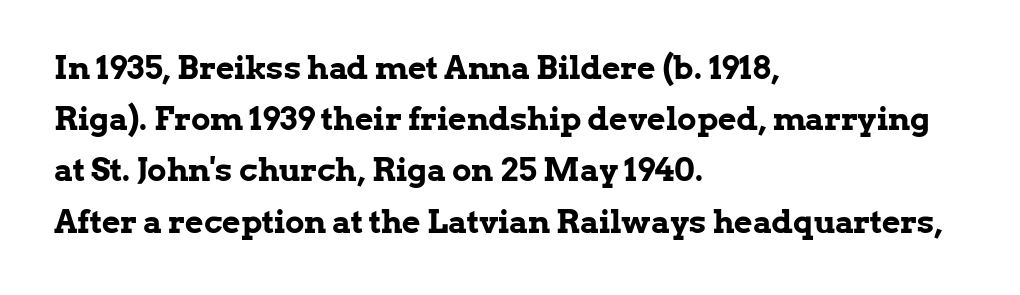
Q: Is the text bold? A: Yes.
Q: Is the text italic (slanted)? A: No, it is upright.
Q: Is the typeface a serif or a sans-serif typeface? A: Serif.
Q: Is the text underlined? A: No.
Q: How is the paragraph aligned? A: Left-aligned.
Q: Is the spacing between letters normal or unusually wide? A: Normal.
Q: Is the spacing between lines tight, normal or loose? A: Normal.
Q: Width (condensed, normal, or wide)? A: Normal.
Q: Stroke contrast? A: Low.
Q: x-height? A: Medium.
Q: Monospaced? A: No.
